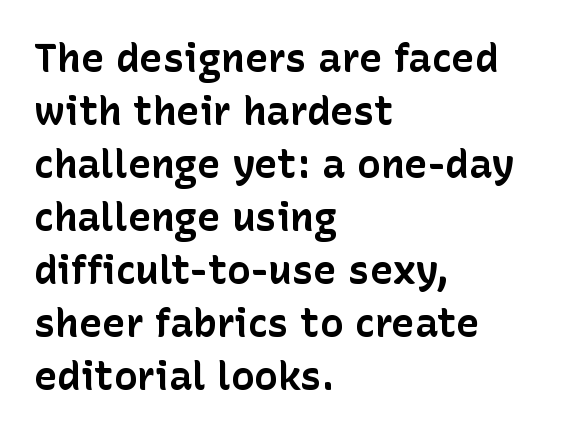
Q: Is the text bold? A: Yes.
Q: Is the text italic (slanted)? A: No, it is upright.
Q: Is the typeface a serif or a sans-serif typeface? A: Sans-serif.
Q: Is the text underlined? A: No.
Q: How is the paragraph aligned? A: Left-aligned.
Q: Is the spacing between letters normal or unusually wide? A: Normal.
Q: Is the spacing between lines tight, normal or loose? A: Normal.
Q: Width (condensed, normal, or wide)? A: Normal.
Q: Stroke contrast? A: Low.
Q: x-height? A: Medium.
Q: Monospaced? A: No.
